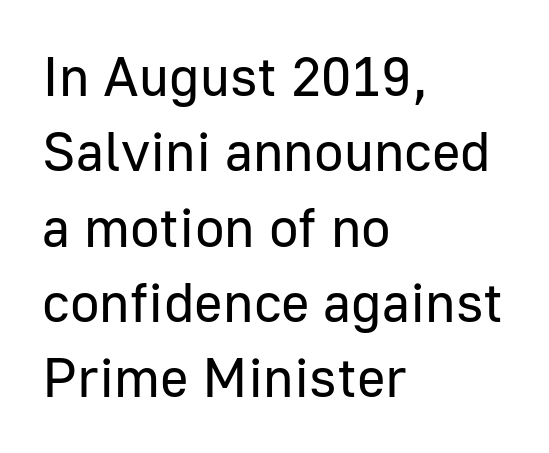
The string is rendered with underlining switched off. The characters display no serif detailing; their extremities are plain. Words appear dense and cohesive because spacing is normal. How would I describe the line gaps? Plain and ordinary.
